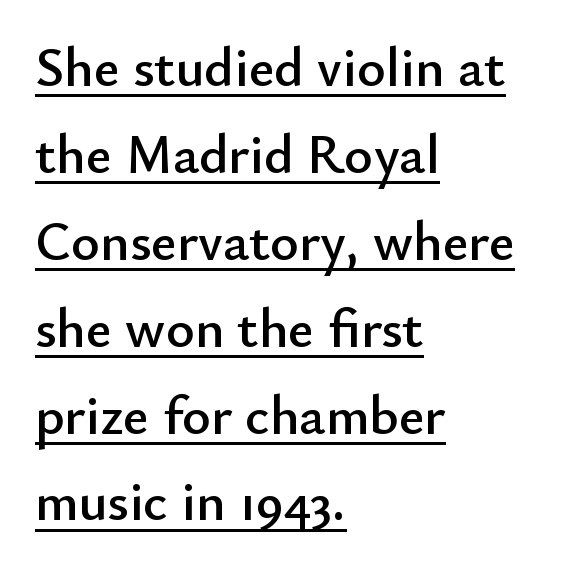
If you measured baseline to baseline, you'd find a middling distance. Layout note: lines flush left. Every character sits straight up, as roman type does. Grotesque or geometric, the face here clearly has no serifs. No extra tracking has been applied to these lines.
